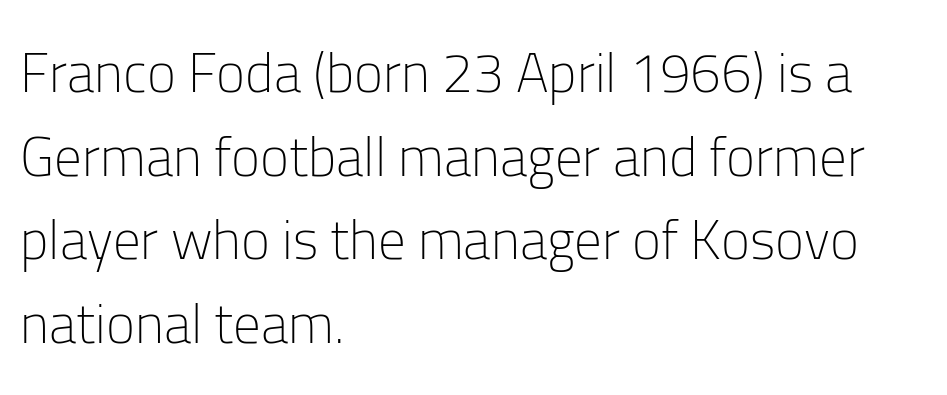
{"serif": "no", "italic": "no", "bold": "no", "weight": "light", "width": "normal", "stroke_contrast": "low", "x_height": "medium", "monospaced": "no", "underline": "no", "align": "left", "line_spacing": "normal", "line_spacing_ratio": 1.52, "letter_spacing": "normal", "letter_spacing_em": 0.0, "glyph_px": 55}
